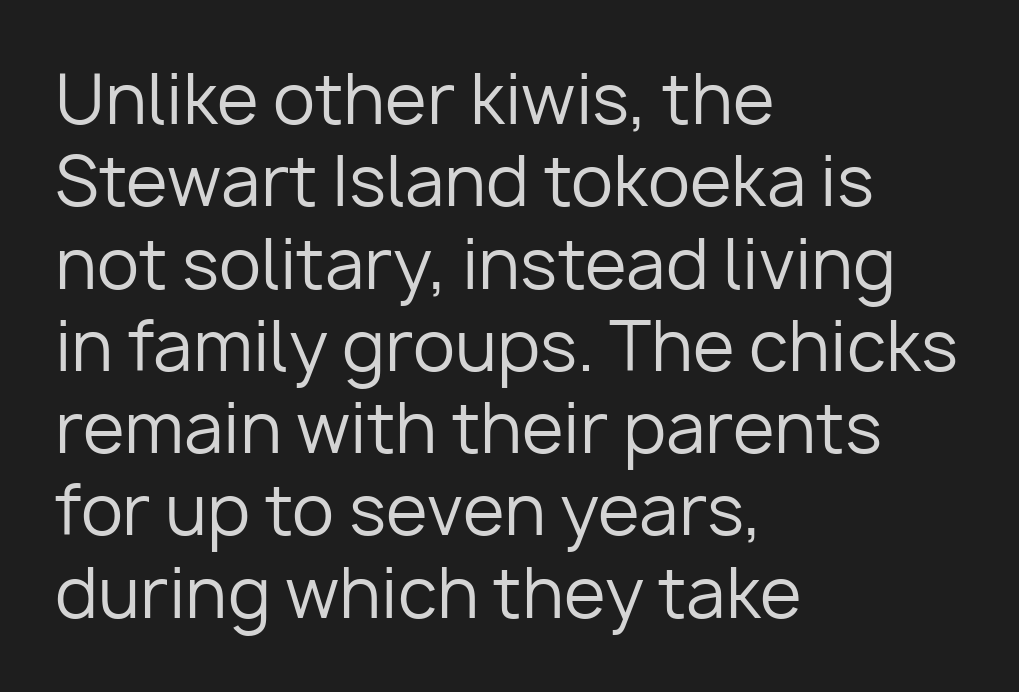
Do the letters lean? They stand straight. The rendering uses natural spacing where letterforms have individual widths. The space beneath each line is pristine and unruled. Short and long lines alike share a common starting point at left. Standard letterfit; no display-style spreading of the glyphs. The letterforms sit at book weight or below.
